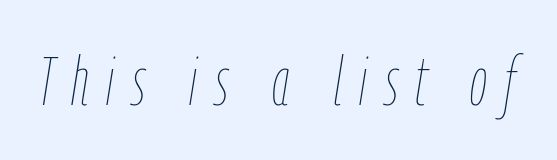
The image shows 68 px thin, condensed type, italic (leaning right); set unusually wide letter spacing (+0.25 em), not underlined; low stroke contrast and a medium x-height.
